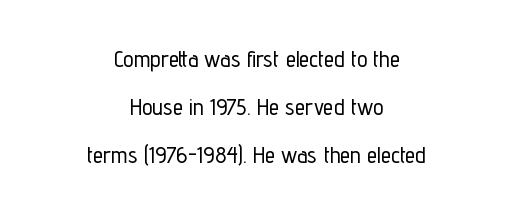
The image shows 23 px text type, upright; set centered, loose line spacing (2.08x), normal letter spacing, not underlined.
